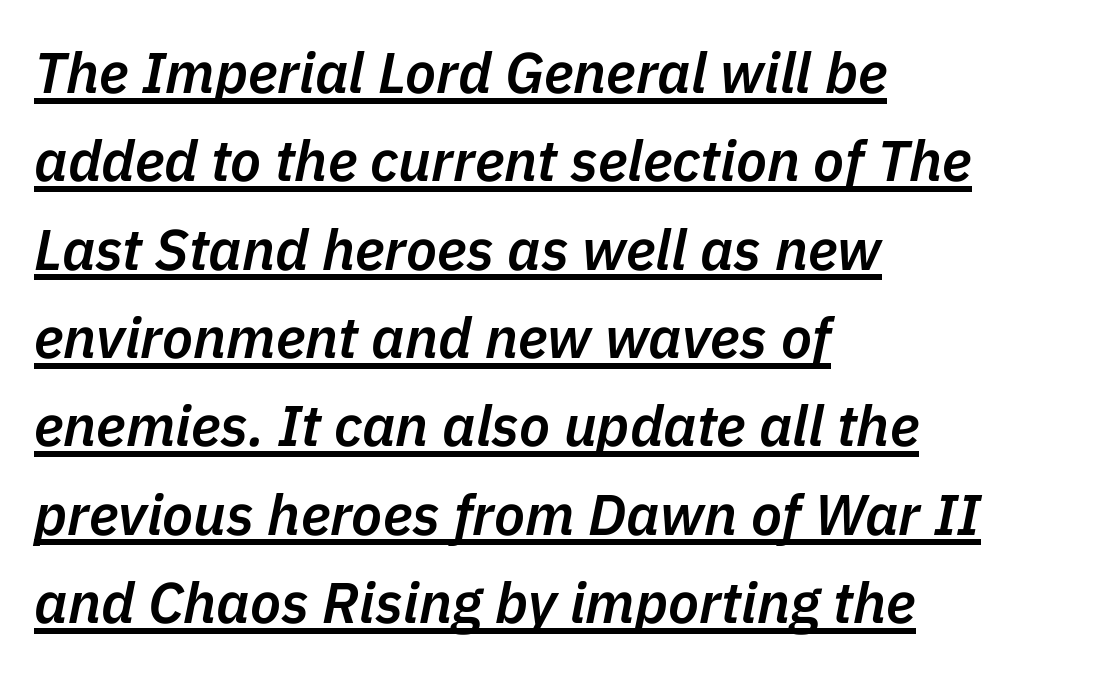
You could not count columns in this text — the font is proportionally spaced. A typesetter would mark this as italic. This rendering leaves character spacing at its baseline value. Leading matches the norm, producing a regular column. This rendering features underlined lettering.
